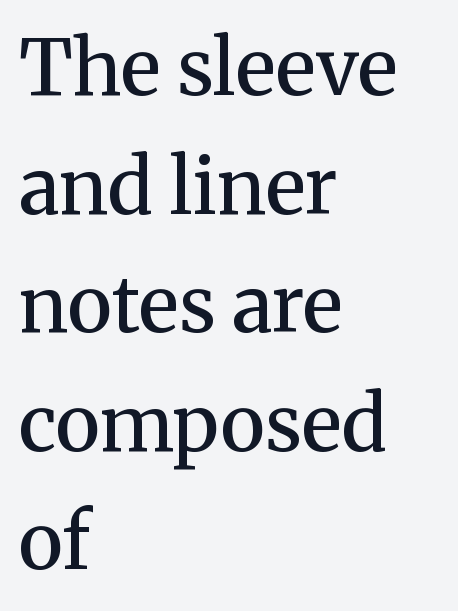
The image shows 77 px semibold serif type, upright; set left-aligned, normal line spacing (1.54x), normal letter spacing, not underlined; medium stroke contrast and a medium x-height.
